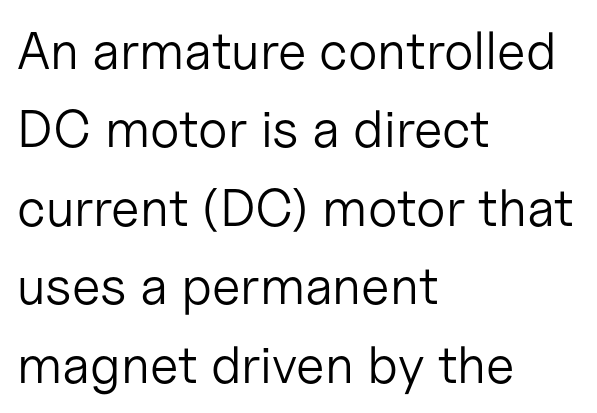
{"serif": "no", "italic": "no", "bold": "no", "weight": "light", "width": "normal", "stroke_contrast": "low", "x_height": "medium", "monospaced": "no", "underline": "no", "align": "left", "line_spacing": "normal", "line_spacing_ratio": 1.48, "letter_spacing": "normal", "letter_spacing_em": 0.0, "glyph_px": 53}
